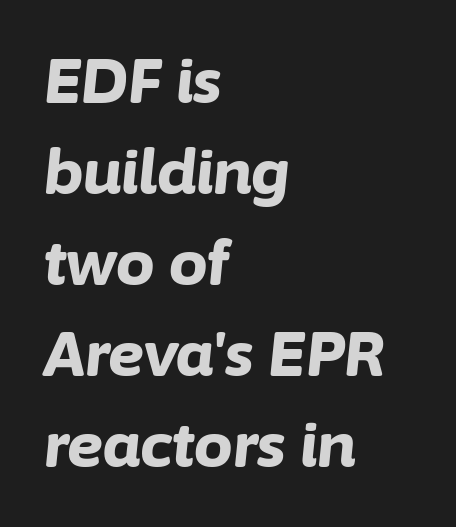
Bare-footed words on every line. Is this a fixed-width face? No — the glyphs have proportional, varying widths. Emphasis by weight is at full strength: bold. The glyphs look as if they've been sheared to an angle. The rendering keeps characters at their native spacing.
